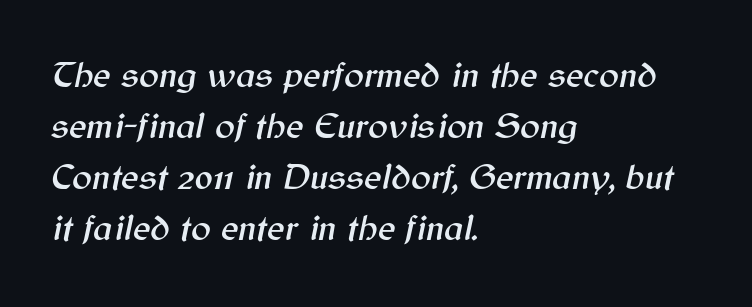
Q: Is the text italic (slanted)? A: Yes, it leans right by about 12 degrees.
Q: Is the text underlined? A: No.
Q: How is the paragraph aligned? A: Left-aligned.
Q: Is the spacing between letters normal or unusually wide? A: Normal.
Q: Is the spacing between lines tight, normal or loose? A: Normal.
Q: Width (condensed, normal, or wide)? A: Normal.
Q: Stroke contrast? A: Medium.
Q: x-height? A: Medium.
Q: Monospaced? A: No.
